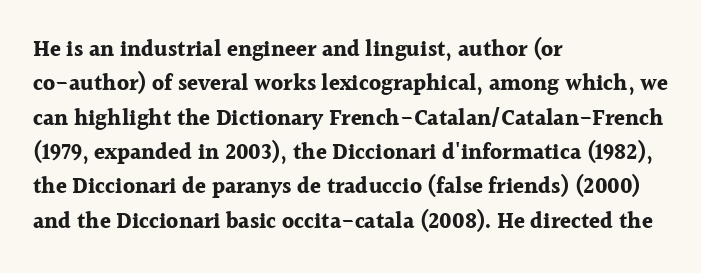
Upright lettering throughout. Just letters on the line, the space beneath them empty. The vertical gap from one line to the next is medium. Strong, thick strokes mark this as bold type. Short and long lines alike share a common starting point at left.
